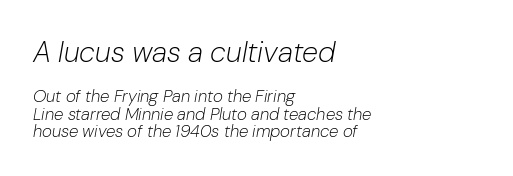
The image shows 29 px light type, italic (leaning right); set left-aligned, tight line spacing (1.01x), normal letter spacing, not underlined; the first (top) block is 1.71x larger; low stroke contrast and a medium x-height.
